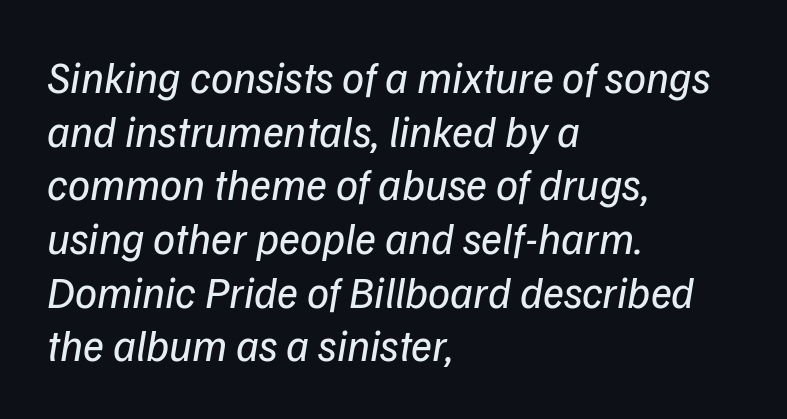
{"italic": "yes", "lean": "right", "slant_degrees": 9, "bold": "no", "weight": "regular", "width": "normal", "stroke_contrast": "low", "x_height": "medium", "monospaced": "no", "underline": "no", "align": "left", "line_spacing_ratio": 1.22, "letter_spacing": "normal", "letter_spacing_em": 0.0, "glyph_px": 44}
